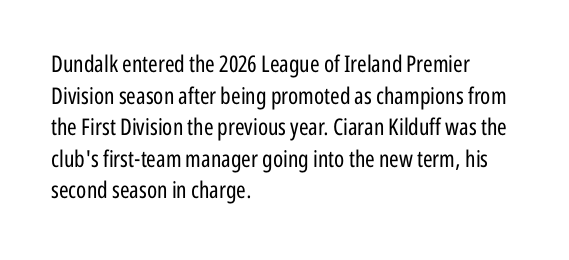
The strokes are not fattened; the text isn't bold. Beneath every word, the page is bare. Every row of glyphs begins at an identical x-position on the left. In terms of posture, this sample is upright.
